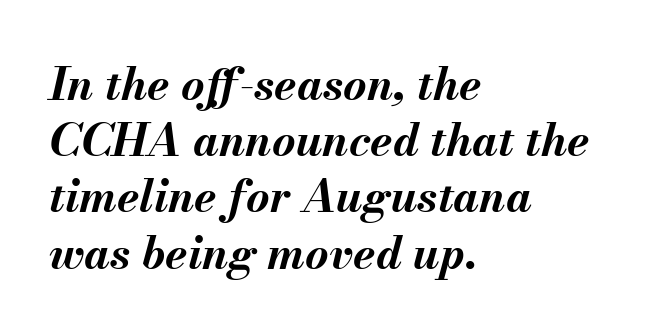
Q: Is the text bold? A: Yes.
Q: Is the text italic (slanted)? A: Yes, it leans right by about 13 degrees.
Q: Is the text underlined? A: No.
Q: How is the paragraph aligned? A: Left-aligned.
Q: Is the spacing between letters normal or unusually wide? A: Normal.
Q: Is the spacing between lines tight, normal or loose? A: Normal.
Q: Width (condensed, normal, or wide)? A: Normal.
Q: Stroke contrast? A: Medium.
Q: x-height? A: Small.
Q: Monospaced? A: No.
